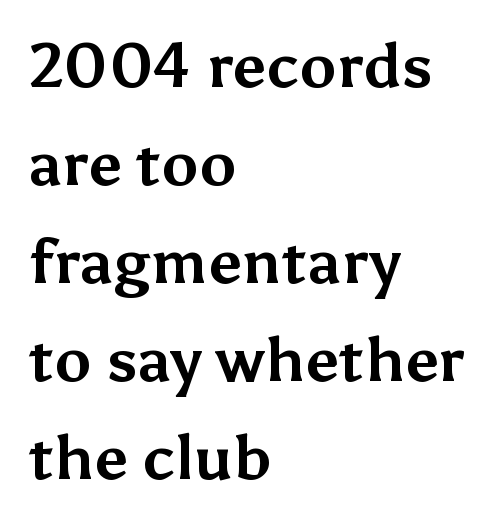
Q: Is the text bold? A: Yes.
Q: Is the text italic (slanted)? A: No, it is upright.
Q: Is the typeface a serif or a sans-serif typeface? A: Sans-serif.
Q: Is the text underlined? A: No.
Q: How is the paragraph aligned? A: Left-aligned.
Q: Is the spacing between letters normal or unusually wide? A: Normal.
Q: Is the spacing between lines tight, normal or loose? A: Normal.
Q: Width (condensed, normal, or wide)? A: Normal.
Q: Stroke contrast? A: Medium.
Q: x-height? A: Medium.
Q: Monospaced? A: No.
